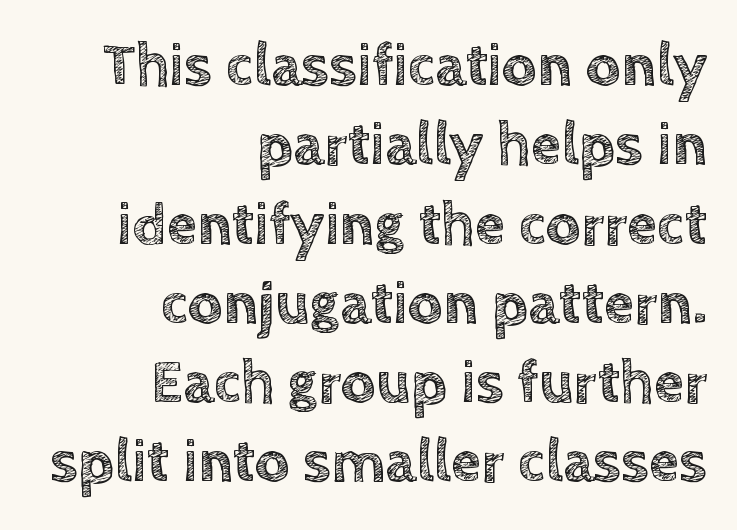
The image shows 61 px text type, upright; set right-aligned, normal line spacing (1.3x), normal letter spacing, not underlined; a large x-height.
